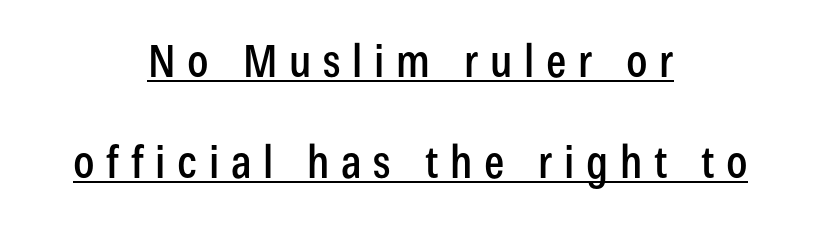
Q: Is the text italic (slanted)? A: No, it is upright.
Q: Is the typeface a serif or a sans-serif typeface? A: Sans-serif.
Q: Is the text underlined? A: Yes.
Q: How is the paragraph aligned? A: Centered.
Q: Is the spacing between letters normal or unusually wide? A: Unusually wide.
Q: Is the spacing between lines tight, normal or loose? A: Loose.
Q: Width (condensed, normal, or wide)? A: Condensed.
Q: Stroke contrast? A: Low.
Q: x-height? A: Medium.
Q: Monospaced? A: No.
